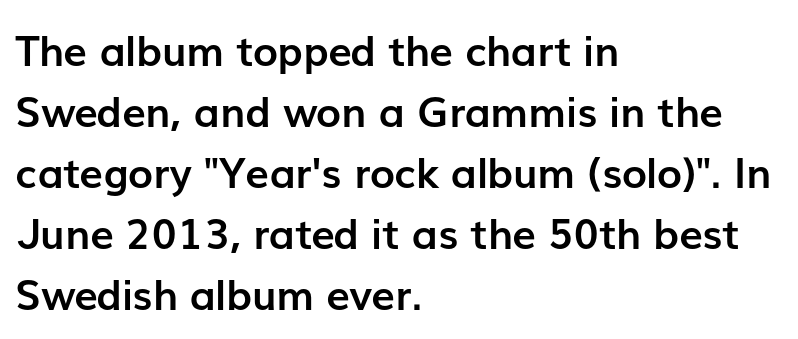
The image shows 42 px semibold sans-serif type, upright; set left-aligned, normal line spacing (1.45x), normal letter spacing, not underlined; low stroke contrast and a medium x-height.
